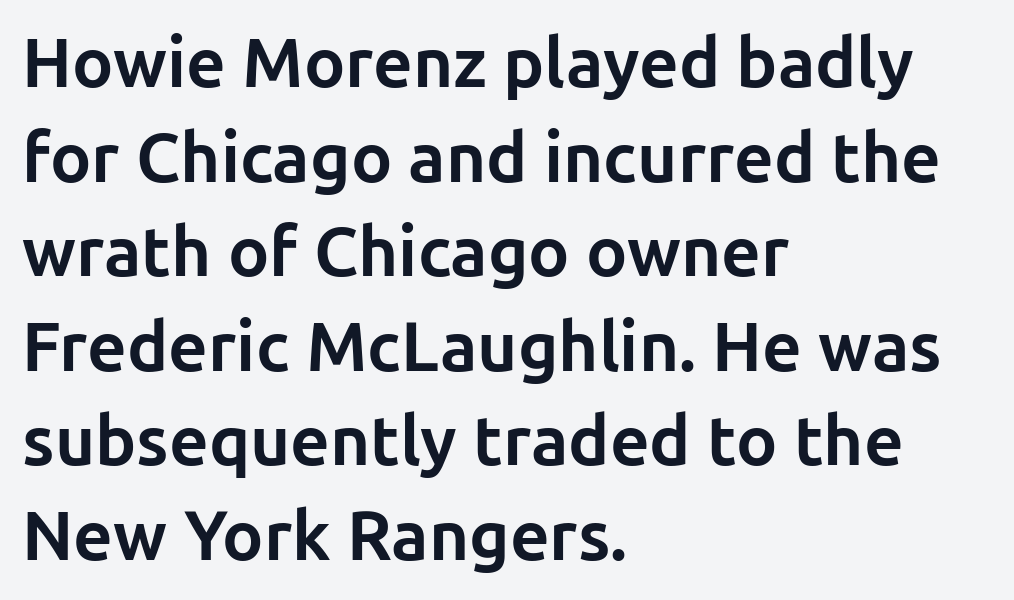
Q: Is the text bold? A: Yes.
Q: Is the text italic (slanted)? A: No, it is upright.
Q: Is the typeface a serif or a sans-serif typeface? A: Sans-serif.
Q: Is the text underlined? A: No.
Q: How is the paragraph aligned? A: Left-aligned.
Q: Is the spacing between letters normal or unusually wide? A: Normal.
Q: Is the spacing between lines tight, normal or loose? A: Normal.
Q: Width (condensed, normal, or wide)? A: Normal.
Q: Stroke contrast? A: Low.
Q: x-height? A: Medium.
Q: Monospaced? A: No.
